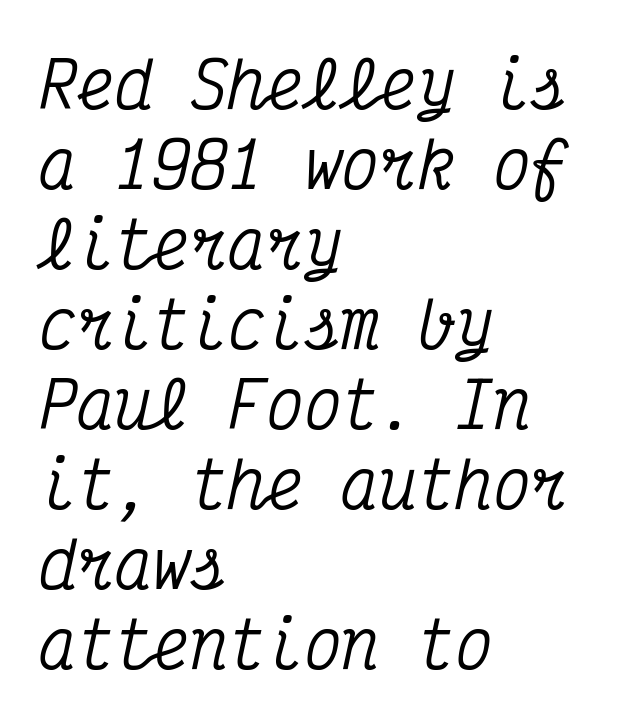
Q: Is the text italic (slanted)? A: Yes, it leans right by about 12 degrees.
Q: Is the typeface a serif or a sans-serif typeface? A: Serif.
Q: Is the text underlined? A: No.
Q: How is the paragraph aligned? A: Left-aligned.
Q: Is the spacing between letters normal or unusually wide? A: Normal.
Q: Is the spacing between lines tight, normal or loose? A: Normal.
Q: Width (condensed, normal, or wide)? A: Condensed.
Q: Stroke contrast? A: Medium.
Q: x-height? A: Medium.
Q: Monospaced? A: Yes.
